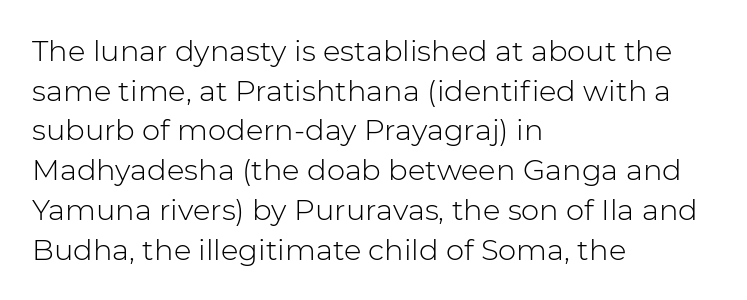
Q: Is the text bold? A: No.
Q: Is the text italic (slanted)? A: No, it is upright.
Q: Is the typeface a serif or a sans-serif typeface? A: Sans-serif.
Q: Is the text underlined? A: No.
Q: How is the paragraph aligned? A: Left-aligned.
Q: Is the spacing between letters normal or unusually wide? A: Normal.
Q: Is the spacing between lines tight, normal or loose? A: Normal.
Q: Width (condensed, normal, or wide)? A: Normal.
Q: Stroke contrast? A: Low.
Q: x-height? A: Medium.
Q: Monospaced? A: No.
